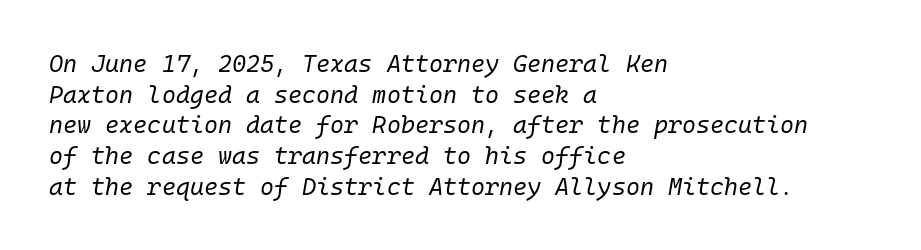
Q: Is the text bold? A: No.
Q: Is the text italic (slanted)? A: Yes, it leans right by about 10 degrees.
Q: Is the text underlined? A: No.
Q: How is the paragraph aligned? A: Left-aligned.
Q: Is the spacing between letters normal or unusually wide? A: Normal.
Q: Is the spacing between lines tight, normal or loose? A: Normal.
